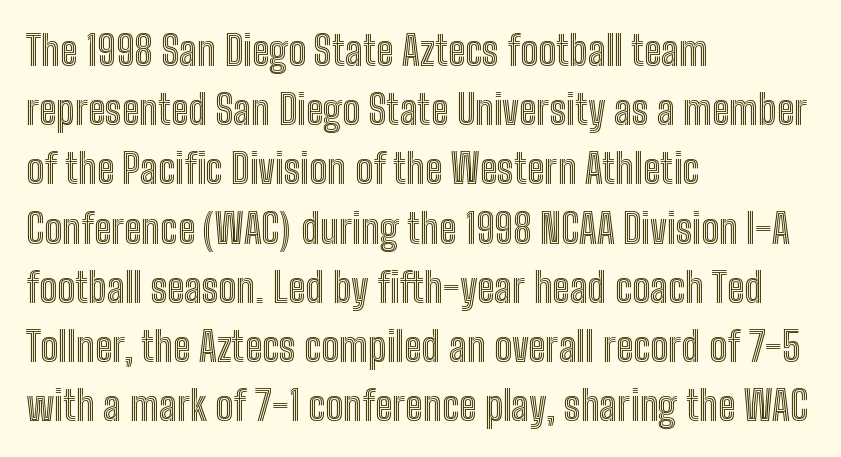
The gaps between neighbouring characters are ordinary and unremarkable. The line-height multiplier appears to be the usual default. Posture: straight, roman, zero tilt. The rag falls on the right side of this text block. Note the varied advance widths — an 'i' is clearly narrower than an 'm'. Check the space under the baseline: it is left empty.
